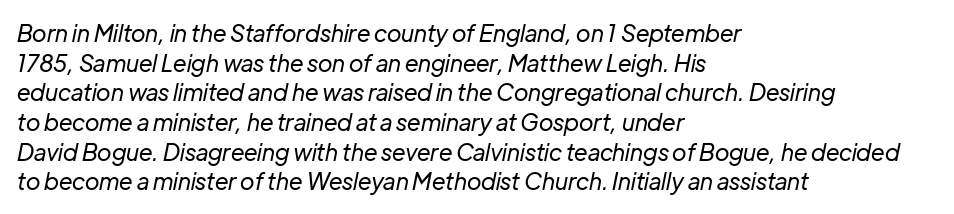
{"italic": "yes", "lean": "right", "slant_degrees": 12, "bold": "no", "underline": "no", "align": "left", "line_spacing": "normal", "line_spacing_ratio": 1.29, "letter_spacing": "normal", "letter_spacing_em": 0.0, "glyph_px": 23}
